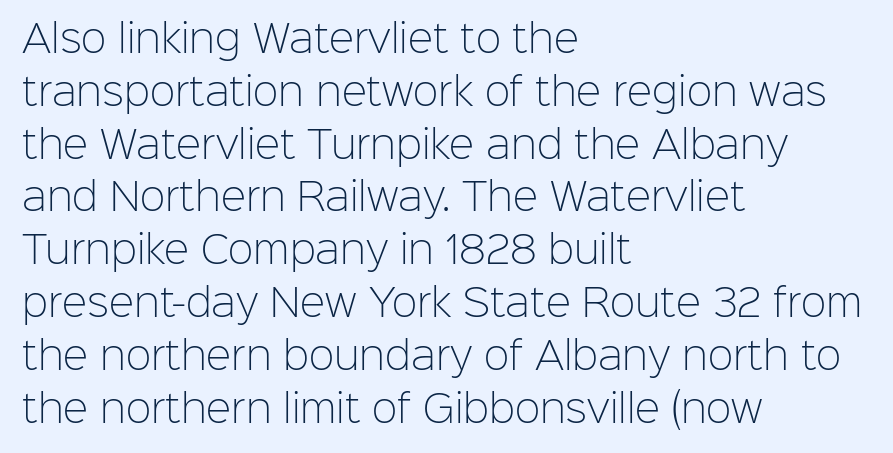
Q: Is the text bold? A: No.
Q: Is the text italic (slanted)? A: No, it is upright.
Q: Is the typeface a serif or a sans-serif typeface? A: Sans-serif.
Q: Is the text underlined? A: No.
Q: How is the paragraph aligned? A: Left-aligned.
Q: Is the spacing between letters normal or unusually wide? A: Normal.
Q: Is the spacing between lines tight, normal or loose? A: Normal.
Q: Width (condensed, normal, or wide)? A: Normal.
Q: Stroke contrast? A: Low.
Q: x-height? A: Medium.
Q: Monospaced? A: No.
